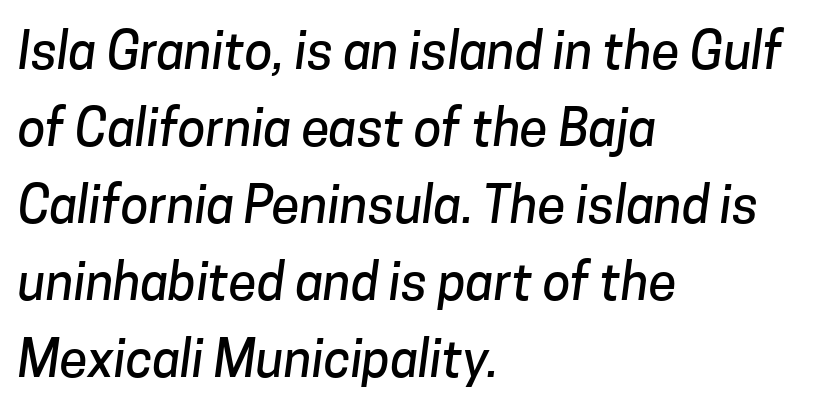
{"serif": "no", "width": "normal", "stroke_contrast": "low", "x_height": "medium", "monospaced": "no", "underline": "no", "align": "left", "line_spacing": "normal", "line_spacing_ratio": 1.51, "letter_spacing": "normal", "letter_spacing_em": 0.0, "glyph_px": 51}
